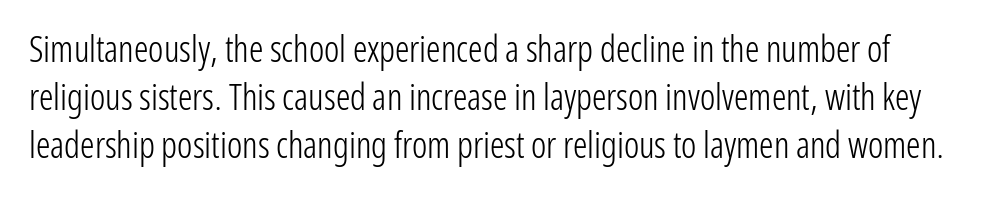
The image shows 36 px light, condensed sans-serif type, upright; set normal line spacing (1.33x), normal letter spacing, not underlined; low stroke contrast and a medium x-height.
